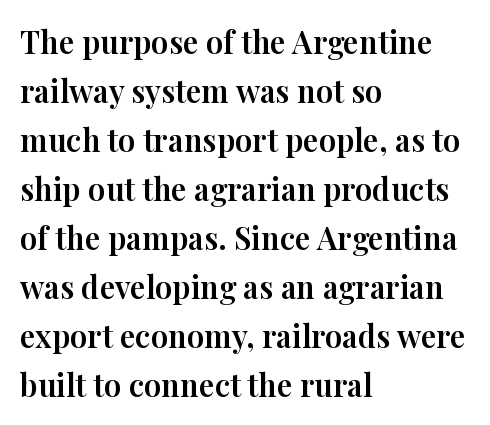
The image shows 31 px serif type, upright; set left-aligned, normal line spacing (1.58x), normal letter spacing, not underlined; high stroke contrast and a medium x-height.
